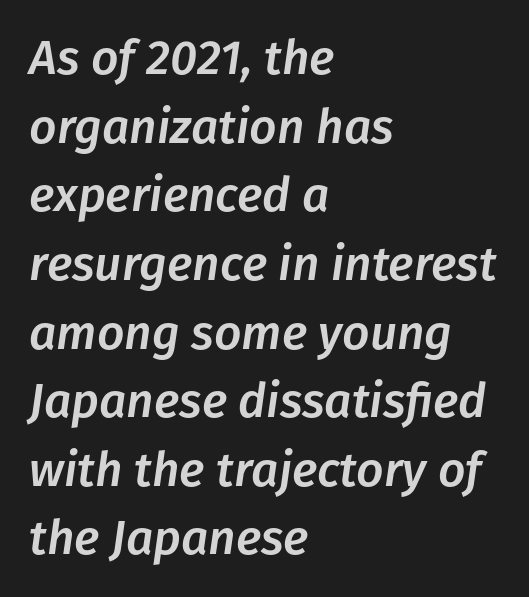
The image shows 48 px text type, italic (leaning right); set left-aligned, normal line spacing (1.43x), normal letter spacing, not underlined; low stroke contrast and a medium x-height.
